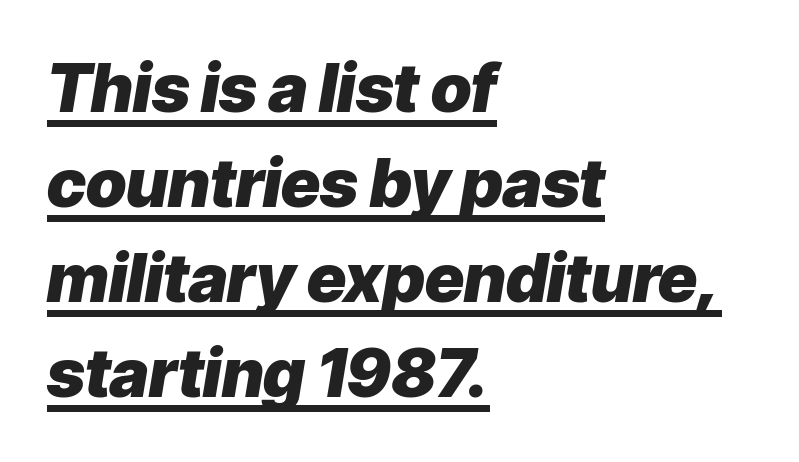
Q: Is the text bold? A: Yes.
Q: Is the text italic (slanted)? A: Yes, it leans right by about 9 degrees.
Q: Is the text underlined? A: Yes.
Q: How is the paragraph aligned? A: Left-aligned.
Q: Is the spacing between letters normal or unusually wide? A: Normal.
Q: Is the spacing between lines tight, normal or loose? A: Normal.
Q: Width (condensed, normal, or wide)? A: Normal.
Q: Stroke contrast? A: Low.
Q: x-height? A: Medium.
Q: Monospaced? A: No.
